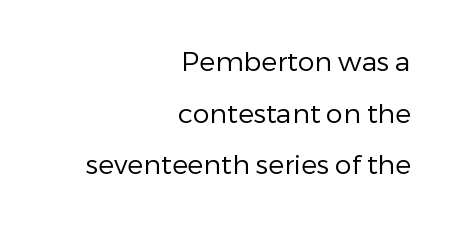
Q: Is the text bold? A: No.
Q: Is the text italic (slanted)? A: No, it is upright.
Q: Is the text underlined? A: No.
Q: How is the paragraph aligned? A: Right-aligned.
Q: Is the spacing between letters normal or unusually wide? A: Normal.
Q: Is the spacing between lines tight, normal or loose? A: Loose.
